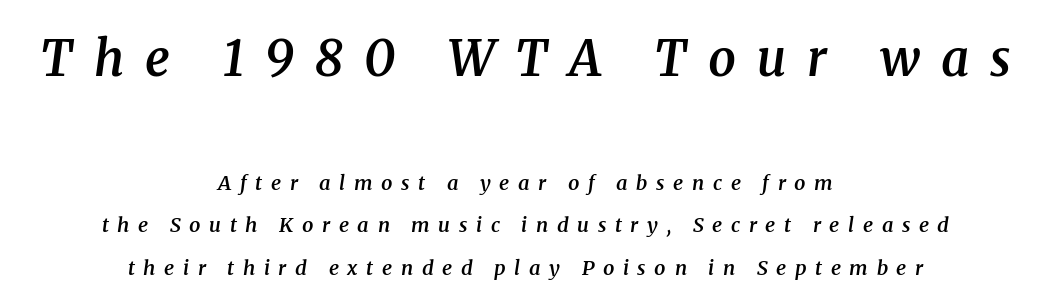
Q: Is the text bold? A: Semi-bold.
Q: Is the text italic (slanted)? A: Yes, it leans right by about 8 degrees.
Q: Is the typeface a serif or a sans-serif typeface? A: Serif.
Q: Is the text underlined? A: No.
Q: How is the paragraph aligned? A: Centered.
Q: Is the spacing between letters normal or unusually wide? A: Unusually wide.
Q: Is the spacing between lines tight, normal or loose? A: Loose.
Q: Which block of text is set in a larger size, the first (top) or the second (bottom)? A: The first (top) one.
Q: Width (condensed, normal, or wide)? A: Normal.
Q: Stroke contrast? A: Medium.
Q: x-height? A: Medium.
Q: Monospaced? A: No.
